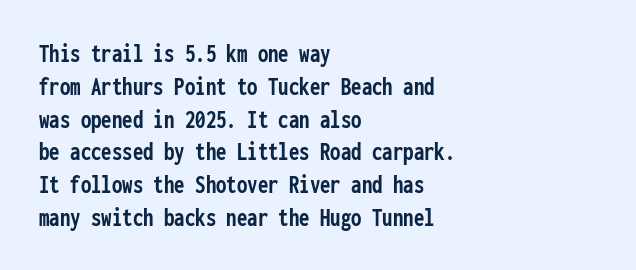
Reading down the column, the eye jumps a familiar distance to each next line. The passage shown is not underscored anywhere. Its strokes are broad and dark, the hallmark of bold type. Quick note: not italic, upright. Observe the ordinary spacing: letters are neighbours, not strangers. Line beginnings align vertically; line endings do not.
